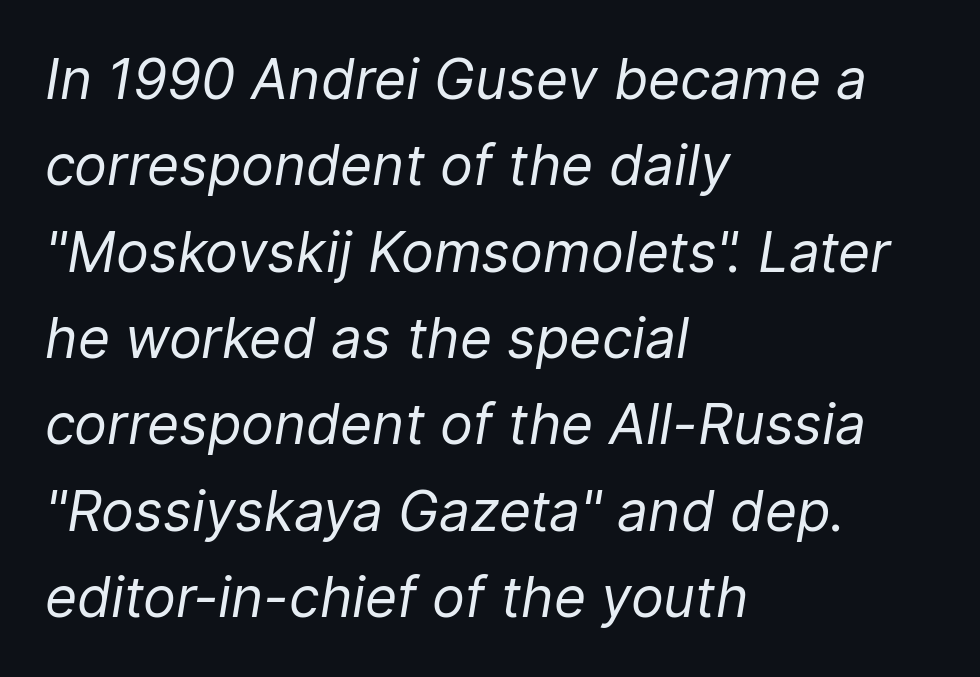
The image shows 55 px regular-weight type, italic (leaning right); set left-aligned, normal line spacing (1.57x), normal letter spacing, not underlined; low stroke contrast and a medium x-height.
